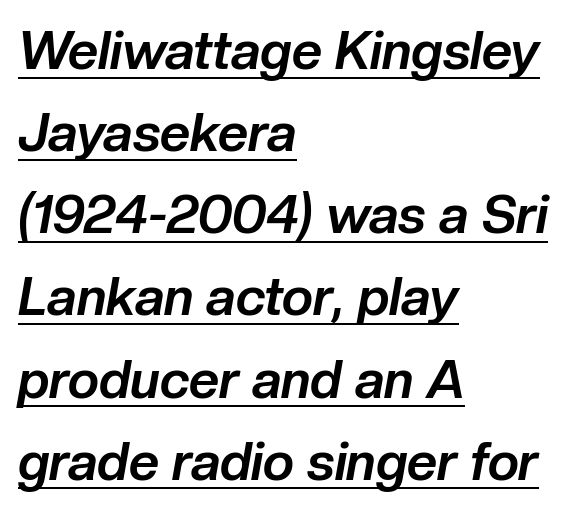
The image shows 53 px bold type, italic (leaning right); set left-aligned, normal line spacing (1.55x), normal letter spacing, underlined; low stroke contrast and a medium x-height.
